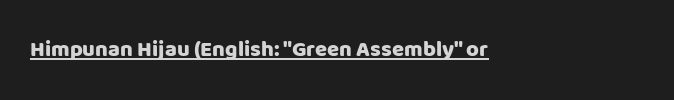
{"italic": "no", "underline": "yes", "align": "left", "letter_spacing": "normal", "letter_spacing_em": 0.0, "glyph_px": 22}
